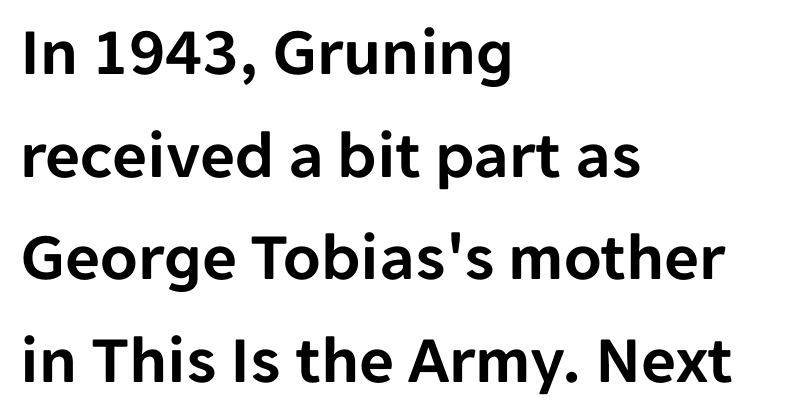
Horizontal alignment here is leftward, the default for most running prose. The typography opts for an upright posture over an oblique one. Glyph-to-glyph distance matches everyday printed text. Looks like regular typesetting: each glyph gets only the width it needs. The glyphs in this specimen are sans serif.
